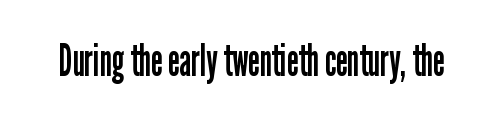
{"serif": "no", "italic": "no", "bold": "no", "weight": "regular", "width": "condensed", "stroke_contrast": "low", "x_height": "medium", "monospaced": "no", "underline": "no", "letter_spacing": "normal", "letter_spacing_em": 0.0, "glyph_px": 44}
